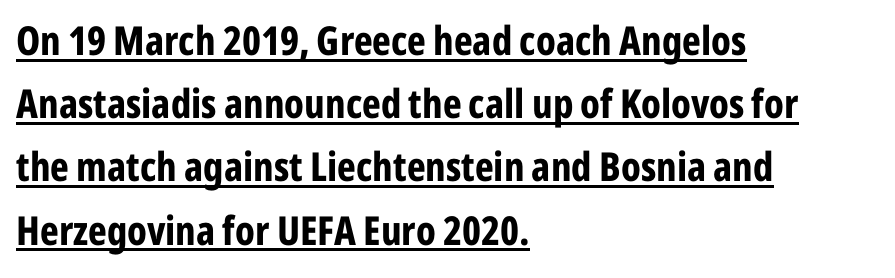
The image shows 40 px bold, condensed sans-serif type, upright; set left-aligned, normal line spacing (1.58x), normal letter spacing, underlined; low stroke contrast and a medium x-height.
